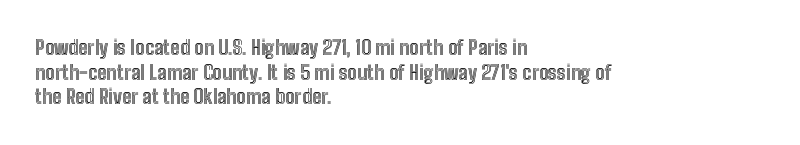
The image shows 20 px text type, upright; set left-aligned, line spacing 1.23x, normal letter spacing, not underlined.
